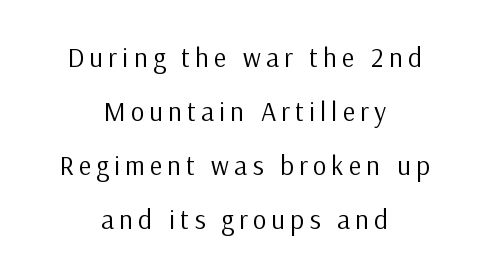
Typeset on center — no edge is straight. Plain, unruled lines of type. The specimen reads as upright at a glance. These lines stand farther apart than default settings would place them.
